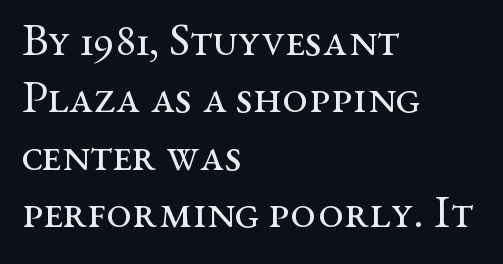
Q: Is the text bold? A: No.
Q: Is the text italic (slanted)? A: No, it is upright.
Q: Is the typeface a serif or a sans-serif typeface? A: Serif.
Q: Is the text underlined? A: No.
Q: How is the paragraph aligned? A: Left-aligned.
Q: Is the spacing between letters normal or unusually wide? A: Normal.
Q: Is the spacing between lines tight, normal or loose? A: Normal.
Q: Width (condensed, normal, or wide)? A: Wide.
Q: Stroke contrast? A: Medium.
Q: x-height? A: Medium.
Q: Monospaced? A: No.
